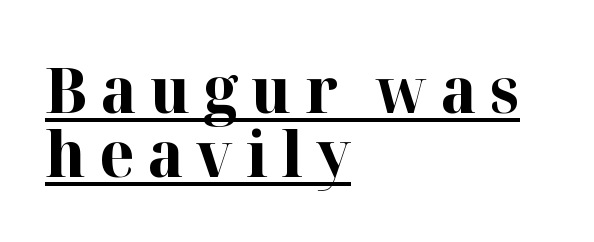
Q: Is the text bold? A: Yes.
Q: Is the text italic (slanted)? A: No, it is upright.
Q: Is the typeface a serif or a sans-serif typeface? A: Serif.
Q: Is the text underlined? A: Yes.
Q: How is the paragraph aligned? A: Left-aligned.
Q: Is the spacing between letters normal or unusually wide? A: Unusually wide.
Q: Is the spacing between lines tight, normal or loose? A: Tight.
Q: Width (condensed, normal, or wide)? A: Normal.
Q: Stroke contrast? A: High.
Q: x-height? A: Medium.
Q: Monospaced? A: No.
